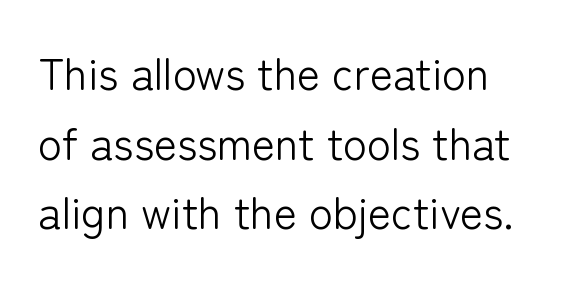
The passage shown is typed in a proportional face where columns would drift. A roman cut, with each character standing at attention. Whoever set this chose a conventional vertical rhythm. Characters follow at the spacing the type designer built in. Clear beneath every line of the passage. The typeface has the unassuming heft of standard copy or less.
